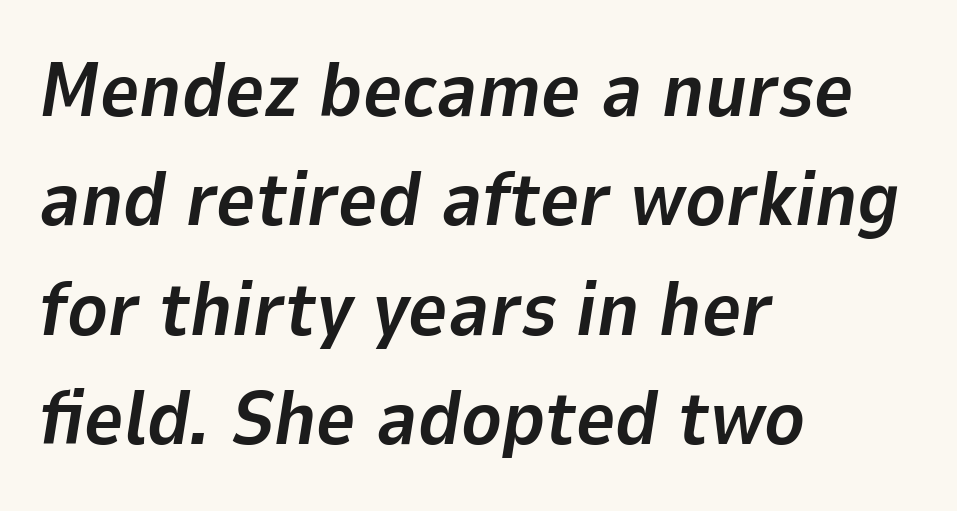
Q: Is the text bold? A: Yes.
Q: Is the text italic (slanted)? A: Yes, it leans right by about 9 degrees.
Q: Is the text underlined? A: No.
Q: How is the paragraph aligned? A: Left-aligned.
Q: Is the spacing between letters normal or unusually wide? A: Normal.
Q: Is the spacing between lines tight, normal or loose? A: Normal.
Q: Width (condensed, normal, or wide)? A: Normal.
Q: Stroke contrast? A: Low.
Q: x-height? A: Medium.
Q: Monospaced? A: No.
